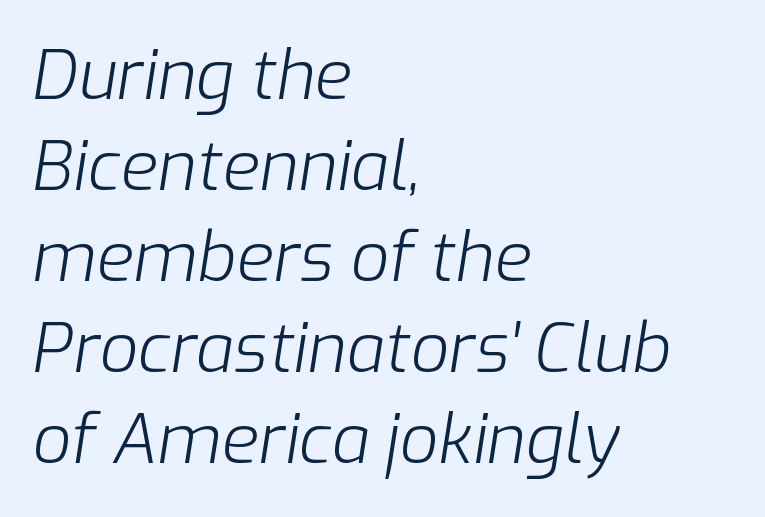
This rendering uses left alignment, leaving the right contour irregular. Slant detected: the letters are inclined. Tracking value appears to be zero — textbook default spacing. Each letter keeps its own natural width here, so spacing adapts to shape. Is the stroke heavy? The answer is a plain regular-or-lighter. Type without underlining.
